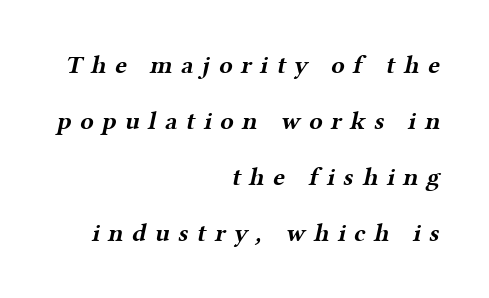
{"bold": "yes", "underline": "no", "align": "right", "line_spacing": "loose", "line_spacing_ratio": 2.24, "letter_spacing": "wide", "letter_spacing_em": 0.34, "glyph_px": 25}
